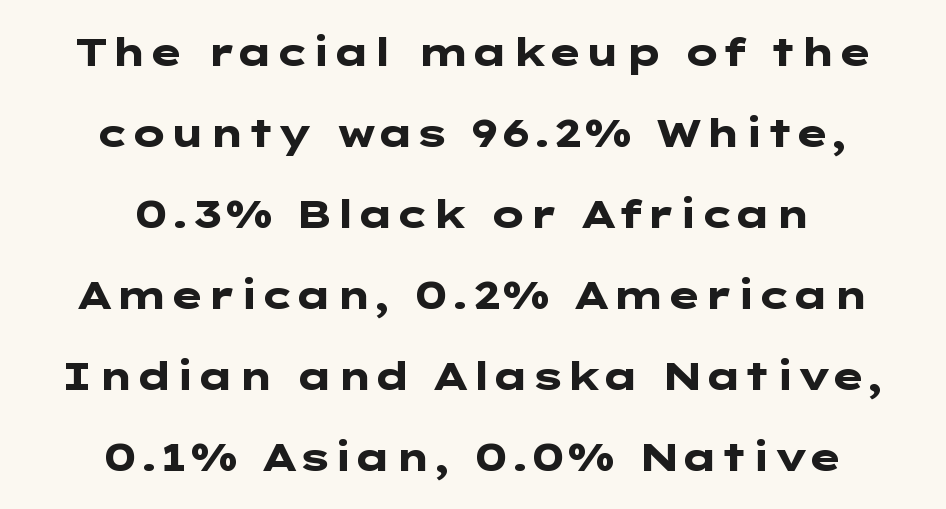
The image shows 38 px heavy, wide sans-serif type, upright; set centered, loose line spacing (2.13x), normal letter spacing, not underlined; low stroke contrast and a medium x-height.
